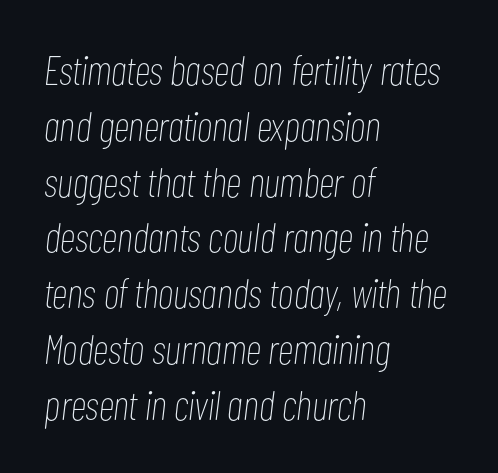
Slant detected: the letters are inclined. The face looks like a standard text weight, possibly lighter. A typesetter would call this zero additional tracking. The string is rendered with underlining switched off.
